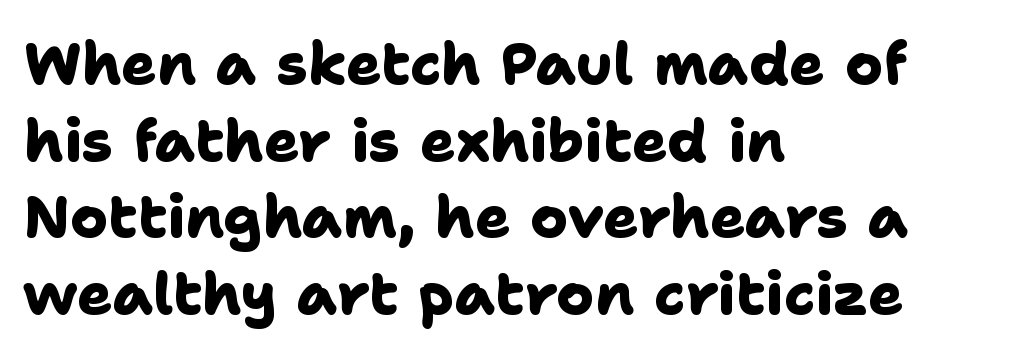
Horizontal alignment here is leftward, the default for most running prose. Its strokes are broad and dark, the hallmark of bold type. The rows are spaced the way most documents space them. Look at the tracking — it's just the regular setting, nothing added. Varying glyph widths throughout — classic text-font behaviour. Check the space under the baseline: it is left empty.
